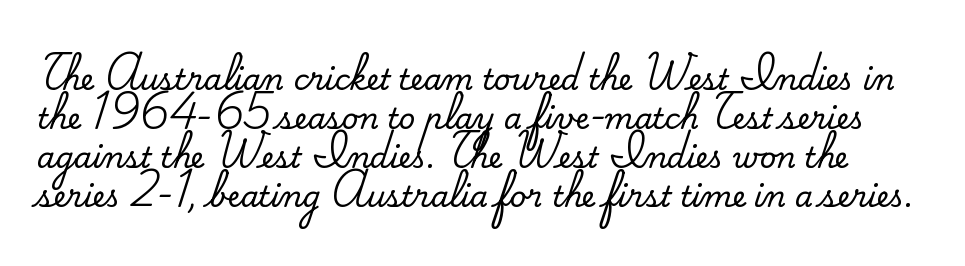
You could not count columns in this text — the font is proportionally spaced. What kind of face is this? One with serifs. Underlining? Definitely not there. How would I describe the line gaps? Plain and ordinary.
